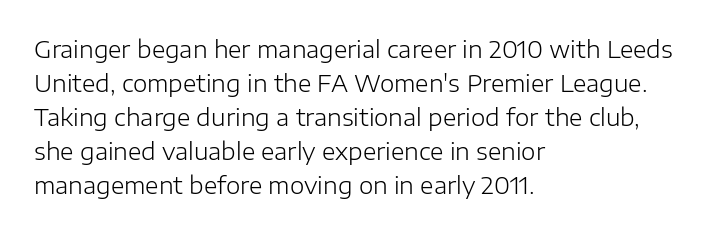
{"italic": "no", "bold": "no", "underline": "no", "align": "left", "line_spacing": "normal", "line_spacing_ratio": 1.48, "letter_spacing": "normal", "letter_spacing_em": 0.0, "glyph_px": 23}
